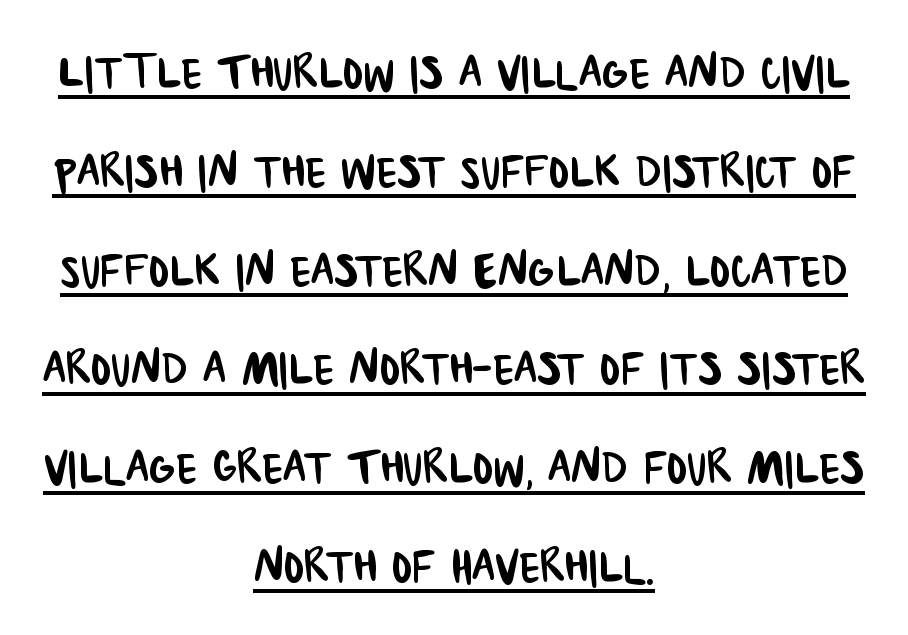
Q: Is the typeface a serif or a sans-serif typeface? A: Sans-serif.
Q: Is the text underlined? A: Yes.
Q: How is the paragraph aligned? A: Centered.
Q: Is the spacing between letters normal or unusually wide? A: Normal.
Q: Is the spacing between lines tight, normal or loose? A: Normal.
Q: Width (condensed, normal, or wide)? A: Condensed.
Q: Stroke contrast? A: Low.
Q: x-height? A: Large.
Q: Monospaced? A: No.
